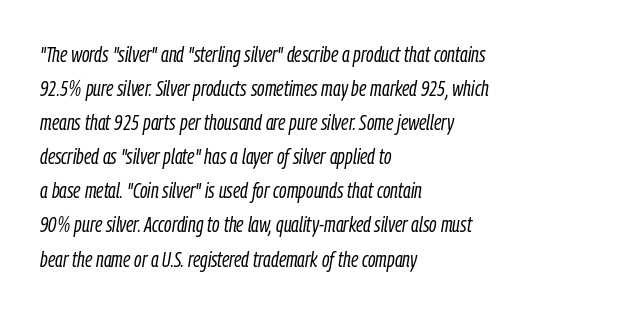
No letter is thick-stroked: the sample isn't bold. The paragraph shown leans on its left margin. Default kerning and tracking; the words read as compact shapes. The space beneath each line is pristine and unruled. How would I describe the line gaps? Plain and ordinary.
